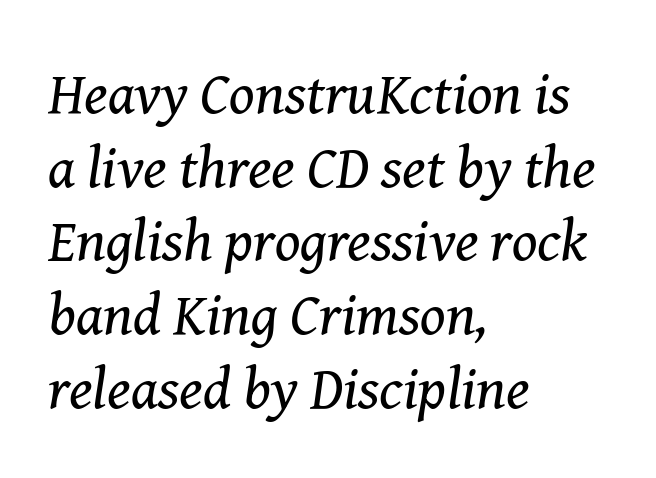
Q: Is the text bold? A: No.
Q: Is the text italic (slanted)? A: Yes, it leans right by about 8 degrees.
Q: Is the typeface a serif or a sans-serif typeface? A: Serif.
Q: Is the text underlined? A: No.
Q: How is the paragraph aligned? A: Left-aligned.
Q: Is the spacing between letters normal or unusually wide? A: Normal.
Q: Is the spacing between lines tight, normal or loose? A: Normal.
Q: Width (condensed, normal, or wide)? A: Normal.
Q: Stroke contrast? A: Medium.
Q: x-height? A: Medium.
Q: Monospaced? A: No.
